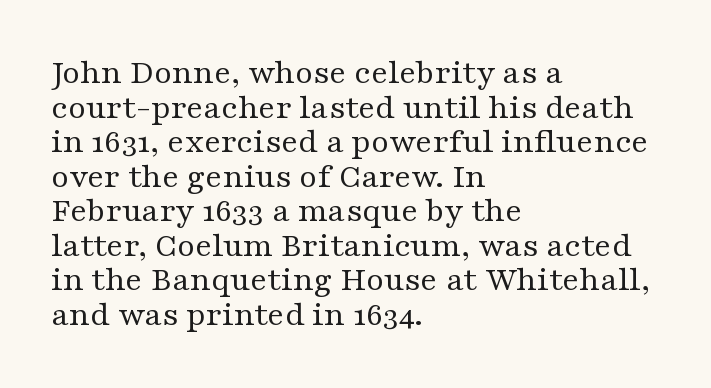
Q: Is the text bold? A: No.
Q: Is the text italic (slanted)? A: No, it is upright.
Q: Is the typeface a serif or a sans-serif typeface? A: Serif.
Q: Is the text underlined? A: No.
Q: How is the paragraph aligned? A: Left-aligned.
Q: Is the spacing between letters normal or unusually wide? A: Normal.
Q: Is the spacing between lines tight, normal or loose? A: Tight.
Q: Width (condensed, normal, or wide)? A: Wide.
Q: Stroke contrast? A: Medium.
Q: x-height? A: Medium.
Q: Monospaced? A: No.
